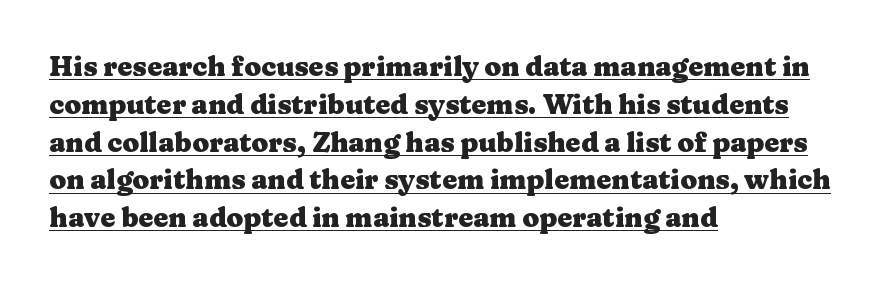
Does the leading feel generous? No, just average. These words are printed bold, with thick strokes throughout. The string is rendered with underlining switched on. In CSS terms this would be text-align: left.
